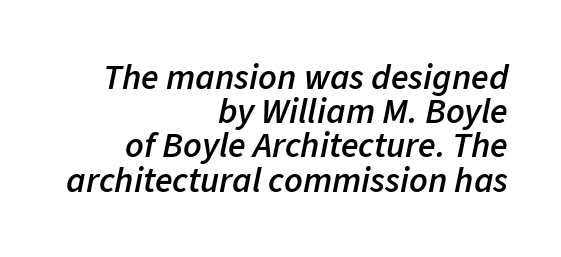
Q: Is the text bold? A: Semi-bold.
Q: Is the text italic (slanted)? A: Yes, it leans right by about 11 degrees.
Q: Is the text underlined? A: No.
Q: How is the paragraph aligned? A: Right-aligned.
Q: Is the spacing between letters normal or unusually wide? A: Normal.
Q: Is the spacing between lines tight, normal or loose? A: Tight.
Q: Width (condensed, normal, or wide)? A: Normal.
Q: Stroke contrast? A: Low.
Q: x-height? A: Medium.
Q: Monospaced? A: No.
